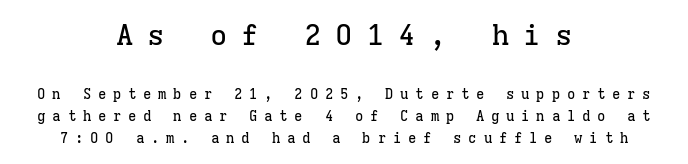
Q: Is the text italic (slanted)? A: No, it is upright.
Q: Is the typeface a serif or a sans-serif typeface? A: Serif.
Q: Is the text underlined? A: No.
Q: How is the paragraph aligned? A: Centered.
Q: Is the spacing between letters normal or unusually wide? A: Unusually wide.
Q: Is the spacing between lines tight, normal or loose? A: Normal.
Q: Which block of text is set in a larger size, the first (top) or the second (bottom)? A: The first (top) one.
Q: Width (condensed, normal, or wide)? A: Normal.
Q: Stroke contrast? A: Low.
Q: x-height? A: Medium.
Q: Monospaced? A: Yes.
